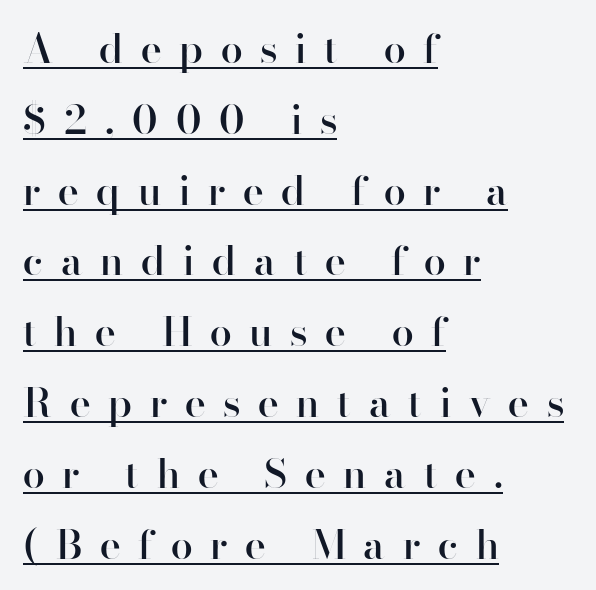
{"serif": "no", "italic": "no", "bold": "semi", "weight": "semibold", "width": "normal", "stroke_contrast": "high", "x_height": "small", "monospaced": "no", "underline": "yes", "align": "left", "line_spacing_ratio": 1.77, "letter_spacing": "wide", "letter_spacing_em": 0.45, "glyph_px": 40}
